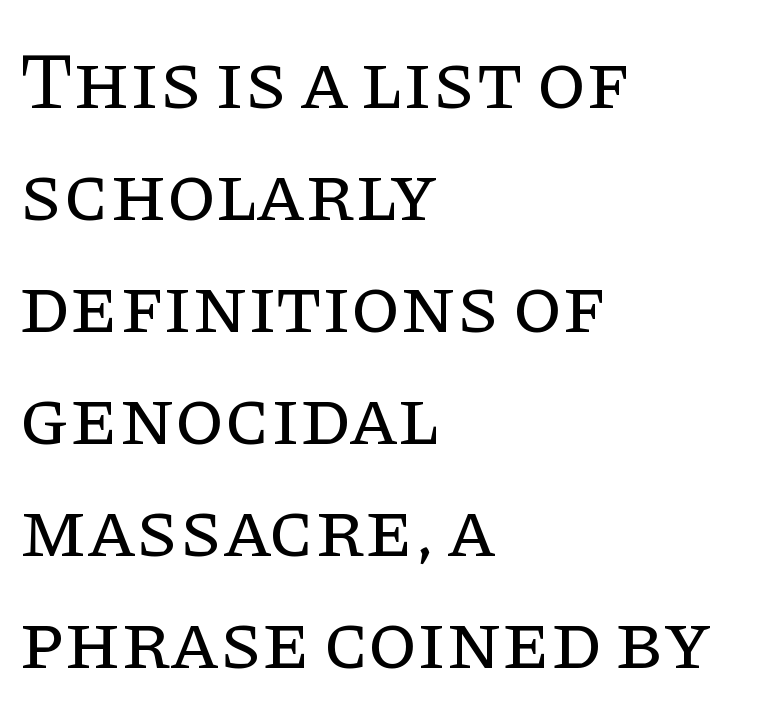
{"serif": "yes", "italic": "no", "bold": "no", "weight": "regular", "width": "normal", "stroke_contrast": "low", "x_height": "large", "monospaced": "no", "underline": "no", "align": "left", "line_spacing": "normal", "line_spacing_ratio": 1.4, "letter_spacing": "normal", "letter_spacing_em": 0.0, "glyph_px": 80}
